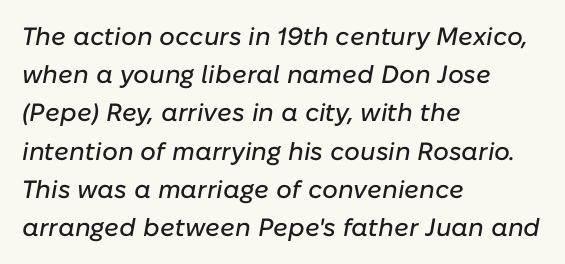
The rag falls on the right side of this text block. If you drew a line through each stem, it would be angled. Evenly set lines give the paragraph a standard silhouette. A bare baseline throughout the passage.
